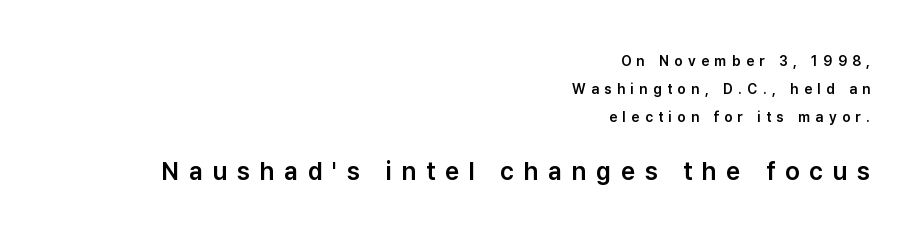
The glyphs are unaccompanied by any horizontal stroke below them. You get the small type first, then a jump to larger type. Unlike italic type, these characters show no tilt at all. The typesetter chose a ragged-left arrangement here.
